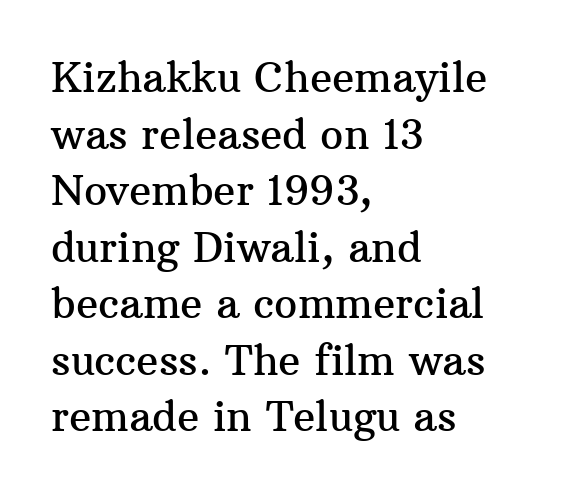
{"serif": "yes", "italic": "no", "width": "normal", "stroke_contrast": "medium", "x_height": "medium", "monospaced": "no", "underline": "no", "align": "left", "line_spacing": "normal", "line_spacing_ratio": 1.38, "letter_spacing": "normal", "letter_spacing_em": 0.0, "glyph_px": 41}
